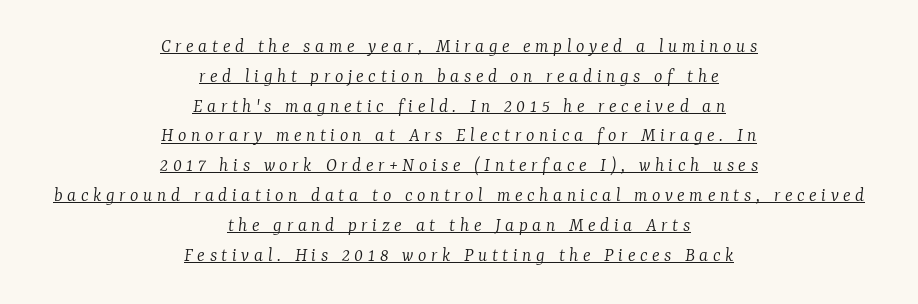
Caption: multi-line text, centered on the measure. Students, observe the line beneath the letters — that is underlining. The designer left line spacing at the default. When letters slant like this, we call the style italic.
